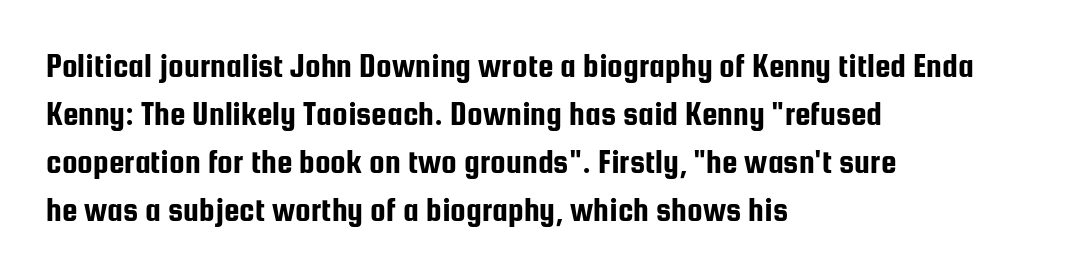
You could call the tracking neutral — neither tight nor loose. Here the designer chose a conventional face with non-uniform glyph widths. What's the leading like? Ordinary, nothing unusual. The lettering stays uniformly vertical, giving the passage a roman look. Beneath every word, the page is bare.
